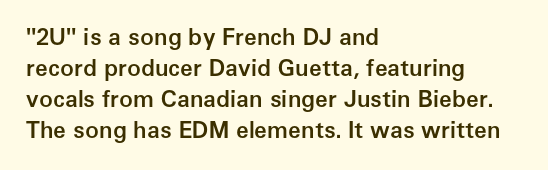
The image shows 23 px text type, upright; set left-aligned, normal line spacing (1.35x), normal letter spacing, not underlined.
